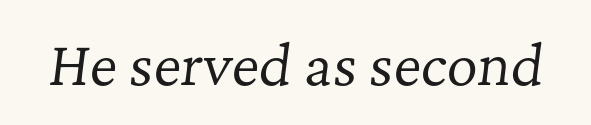
The image shows 54 px regular-weight serif type, italic (leaning right); set normal letter spacing, not underlined; low stroke contrast and a medium x-height.
